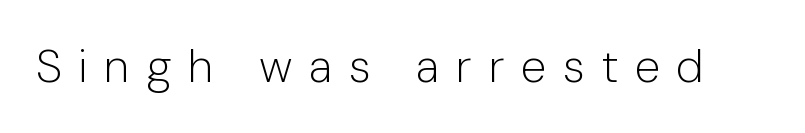
The baseline area is clear. No italicization has been applied; the sample stays upright. The rendering uses natural spacing where letterforms have individual widths. The weight would be labelled regular, book, light, or lighter still. Between one letter and the next there's a generous, obvious gap.
